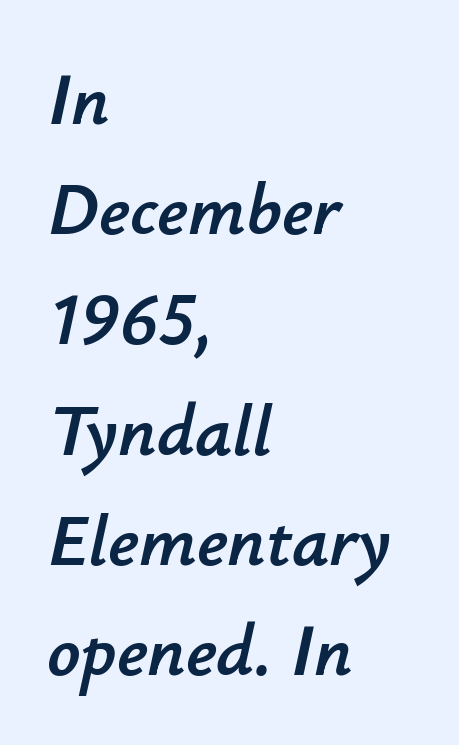
The image shows 73 px text type, italic (leaning right); set left-aligned, normal line spacing (1.51x), normal letter spacing, not underlined; low stroke contrast and a small x-height.
